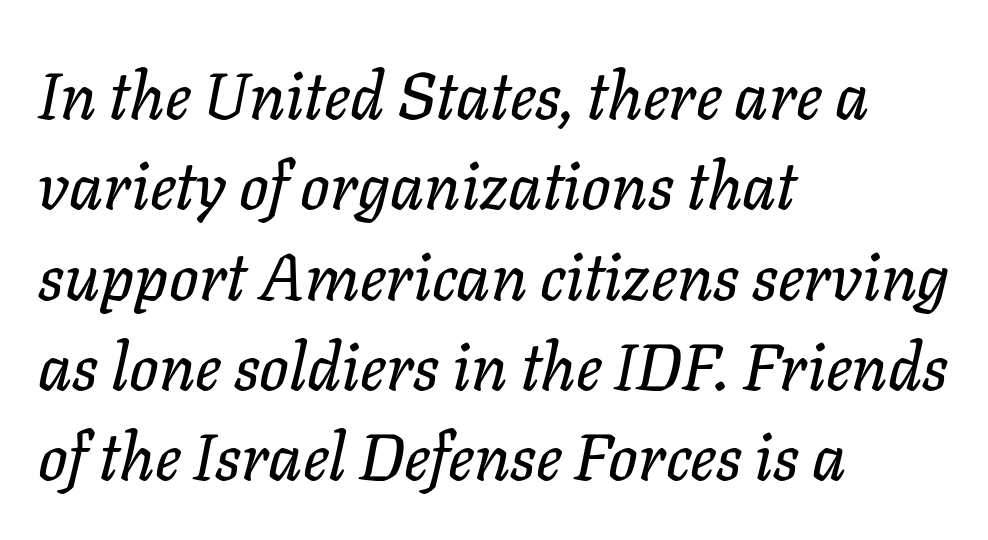
Q: Is the text italic (slanted)? A: Yes, it leans right by about 11 degrees.
Q: Is the text underlined? A: No.
Q: How is the paragraph aligned? A: Left-aligned.
Q: Is the spacing between letters normal or unusually wide? A: Normal.
Q: Is the spacing between lines tight, normal or loose? A: Normal.
Q: Width (condensed, normal, or wide)? A: Normal.
Q: Stroke contrast? A: Low.
Q: x-height? A: Medium.
Q: Monospaced? A: No.
